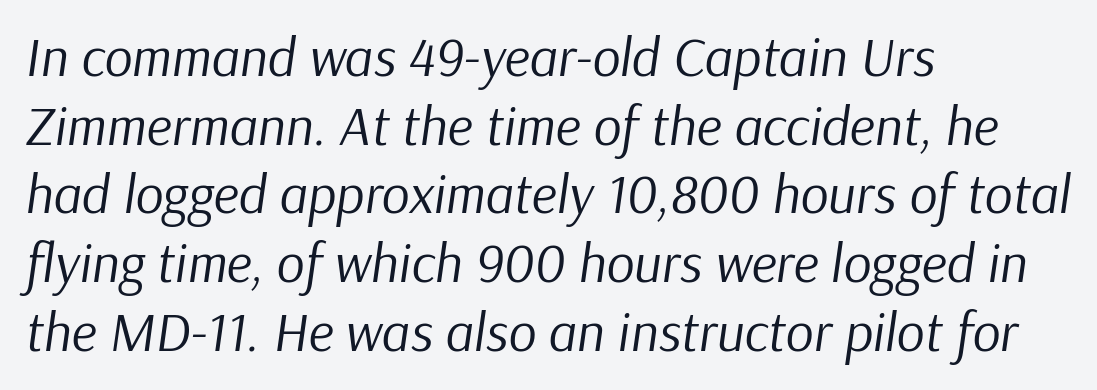
Note the varied advance widths — an 'i' is clearly narrower than an 'm'. Between one letter and the next there's only the usual sliver of space. The lines in this sample share a left origin and differ only in where they stop. Each new line begins a customary step beneath the previous one.
